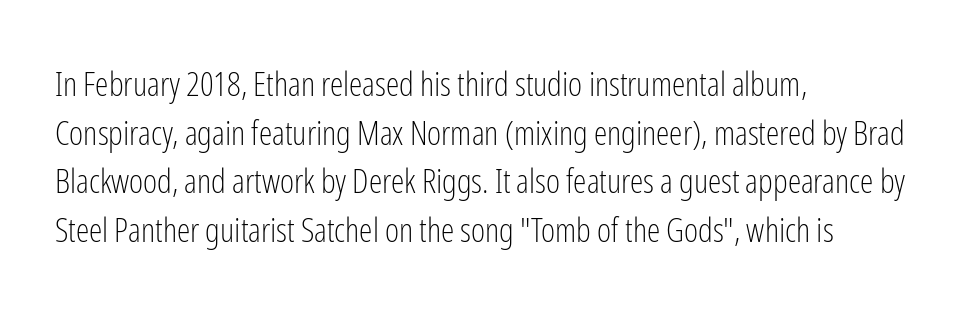
Q: Is the text bold? A: No.
Q: Is the text italic (slanted)? A: No, it is upright.
Q: Is the typeface a serif or a sans-serif typeface? A: Sans-serif.
Q: Is the text underlined? A: No.
Q: How is the paragraph aligned? A: Left-aligned.
Q: Is the spacing between letters normal or unusually wide? A: Normal.
Q: Is the spacing between lines tight, normal or loose? A: Normal.
Q: Width (condensed, normal, or wide)? A: Condensed.
Q: Stroke contrast? A: Low.
Q: x-height? A: Medium.
Q: Monospaced? A: No.
